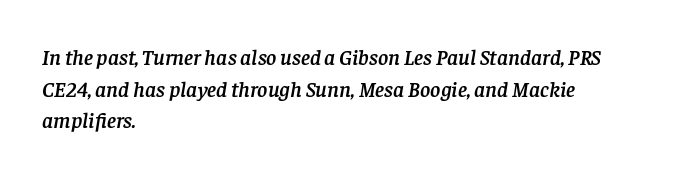
The image shows 22 px text type, italic (leaning right); set left-aligned, normal line spacing (1.44x), normal letter spacing, not underlined.
